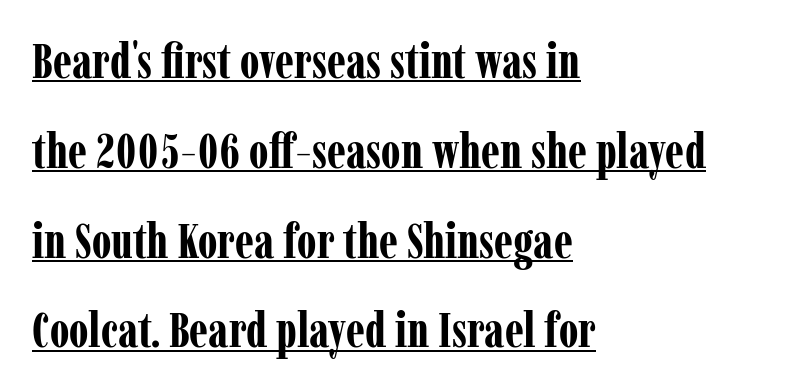
Note the varied advance widths — an 'i' is clearly narrower than an 'm'. The rendering shows small feet on the letterforms — a serif design. These characters rest on top of a visible drawn line. Does the lettering tilt? It doesn't — this is upright. Compared with a centered layout, this one pins lines to the left instead. As a designer I'd log this as weight 700, bold.
